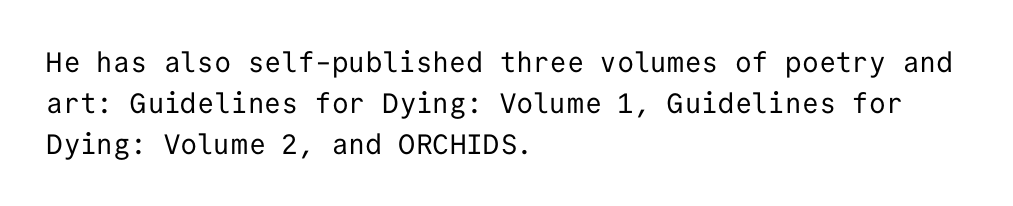
The designer left line spacing at the default. Students, note that the glyphs here touch the page at normal intervals. Weight: regular or lighter. Compared with a centered layout, this one pins lines to the left instead. Tall strokes in this sample are plumb rather than angled.
